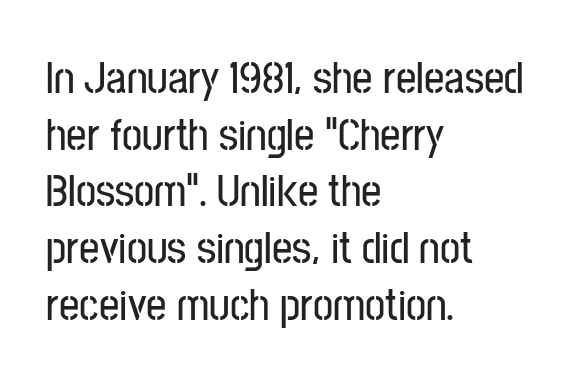
Regarding serifs, this sample does without them. Letter spacing: default. The passage shown stacks its lines at a standard gap. Notice how the passage keeps a crisp vertical edge on the left only.
